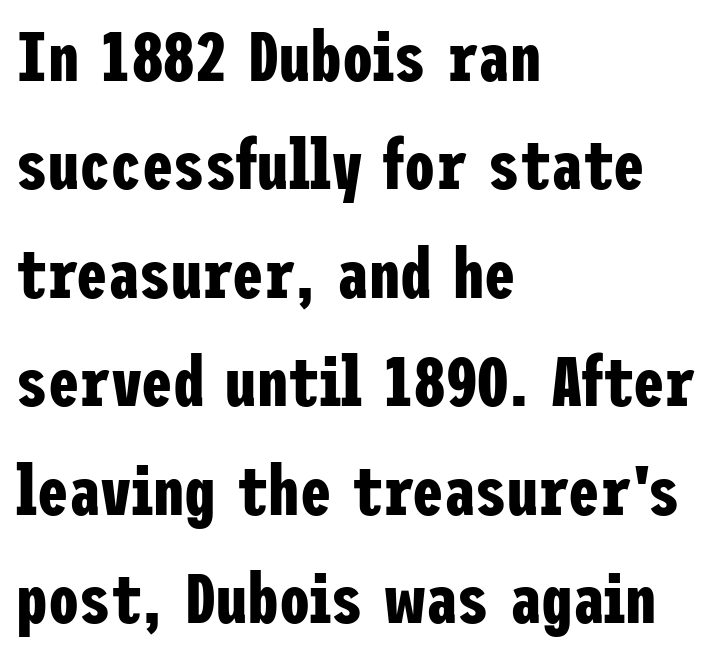
In terms of letterspacing, this is plain default setting. Only glyphs here, with clear space below each row. Posture: upright roman. The passage shown stacks its lines at a standard gap. Unlike a traditional serif, this face leaves its strokes unadorned. Caption: multi-line text, flush left, ragged right.
